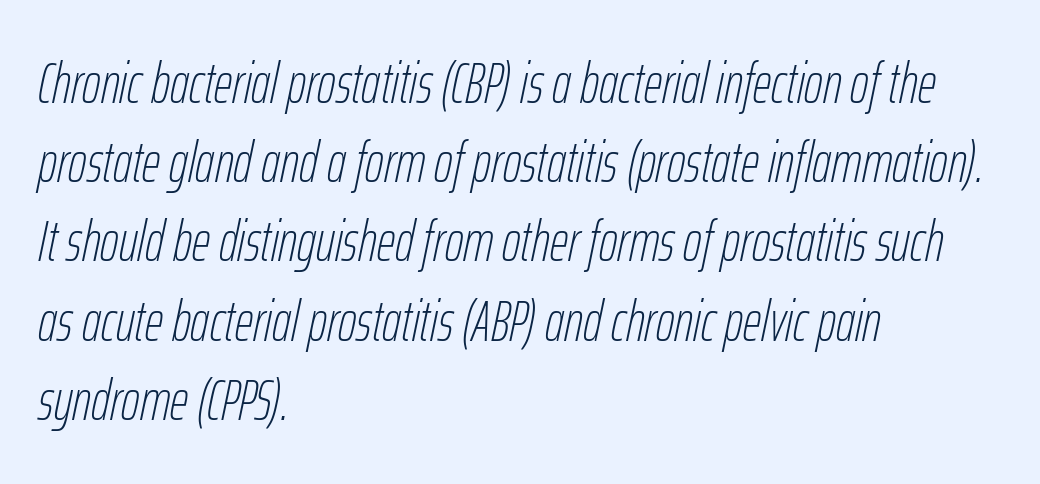
The strip under each line holds only bare page. The lines in this sample share a left origin and differ only in where they stop. The line texture is even and compact thanks to regular tracking. The face used here has a pronounced slope to its letters. Do the characters align in a grid? No, the font is proportional.
